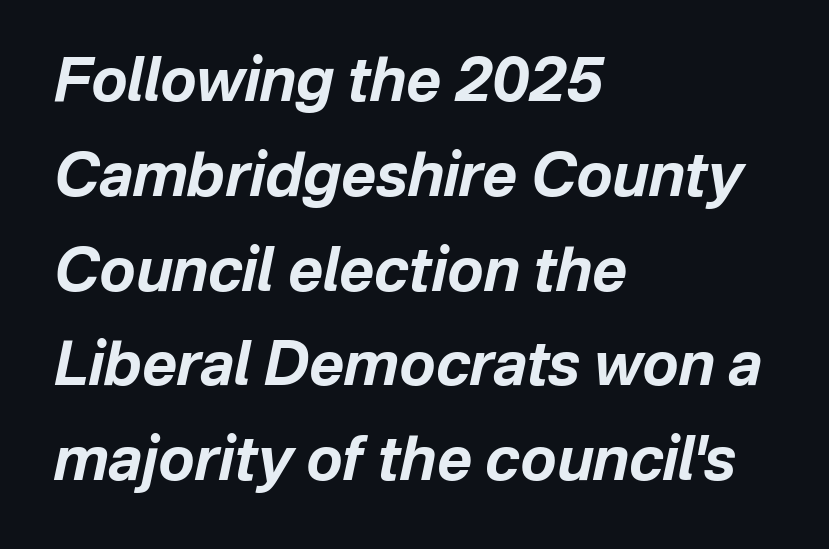
The image shows 60 px bold type, italic (leaning right); set left-aligned, normal line spacing (1.58x), normal letter spacing, not underlined; low stroke contrast and a medium x-height.
